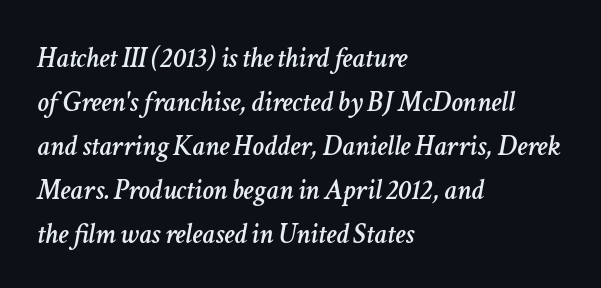
Q: Is the text italic (slanted)? A: Yes, it leans right by about 11 degrees.
Q: Is the text underlined? A: No.
Q: How is the paragraph aligned? A: Left-aligned.
Q: Is the spacing between letters normal or unusually wide? A: Normal.
Q: Is the spacing between lines tight, normal or loose? A: Normal.
Q: Width (condensed, normal, or wide)? A: Normal.
Q: Stroke contrast? A: Low.
Q: x-height? A: Medium.
Q: Monospaced? A: No.
